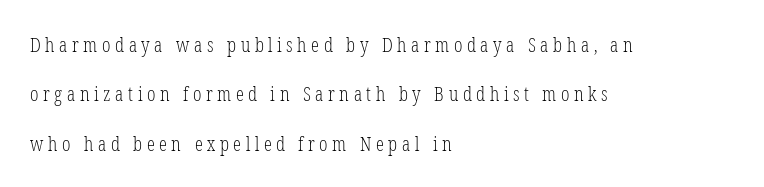
The image shows 20 px text type, upright; set left-aligned, loose line spacing (2.47x), unusually wide letter spacing (+0.23 em), not underlined.
